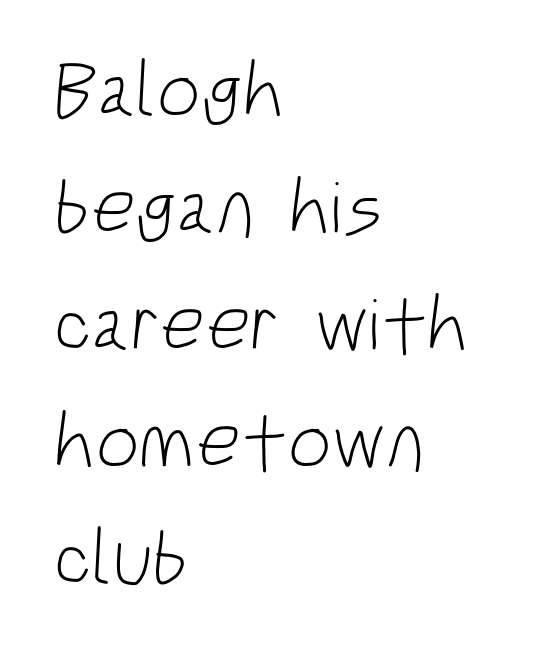
Q: Is the text bold? A: No.
Q: Is the typeface a serif or a sans-serif typeface? A: Sans-serif.
Q: Is the text underlined? A: No.
Q: How is the paragraph aligned? A: Left-aligned.
Q: Is the spacing between letters normal or unusually wide? A: Normal.
Q: Is the spacing between lines tight, normal or loose? A: Normal.
Q: Width (condensed, normal, or wide)? A: Condensed.
Q: Stroke contrast? A: Low.
Q: x-height? A: Large.
Q: Monospaced? A: No.
